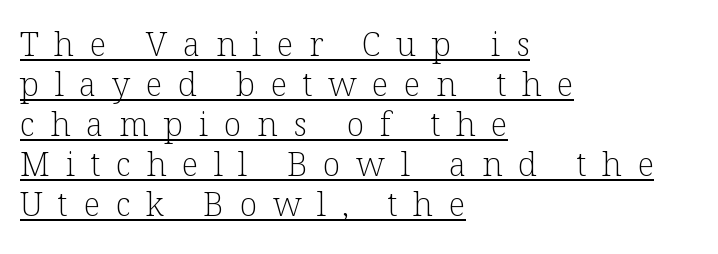
Look at the bottom of the vertical strokes: they flare into serifs here. The face looks like a standard text weight, possibly lighter. The typesetter has applied underlining to the passage shown. Here the designer chose a conventional face with non-uniform glyph widths.
